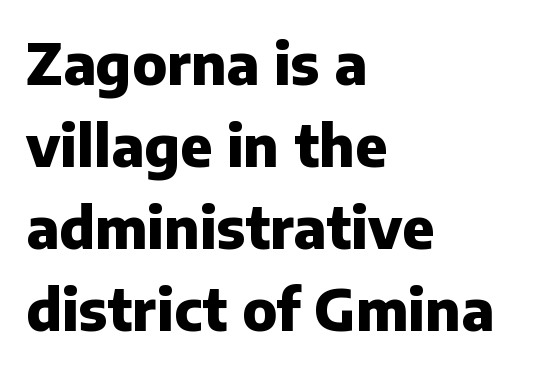
Q: Is the text bold? A: Yes.
Q: Is the text italic (slanted)? A: No, it is upright.
Q: Is the typeface a serif or a sans-serif typeface? A: Sans-serif.
Q: Is the text underlined? A: No.
Q: How is the paragraph aligned? A: Left-aligned.
Q: Is the spacing between letters normal or unusually wide? A: Normal.
Q: Is the spacing between lines tight, normal or loose? A: Normal.
Q: Width (condensed, normal, or wide)? A: Normal.
Q: Stroke contrast? A: Low.
Q: x-height? A: Medium.
Q: Monospaced? A: No.
